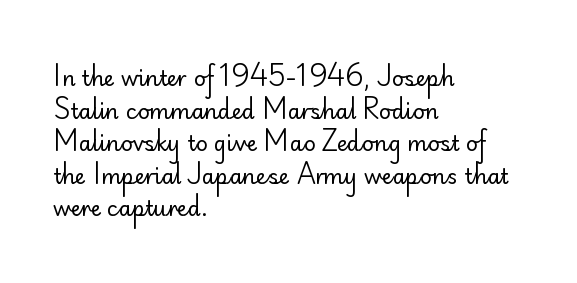
{"italic": "no", "bold": "no", "underline": "no", "align": "left", "line_spacing": "normal", "line_spacing_ratio": 1.55, "letter_spacing": "normal", "letter_spacing_em": 0.0, "glyph_px": 21}
